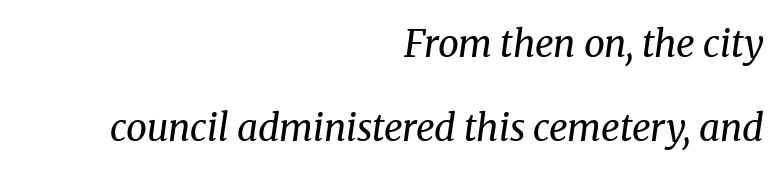
The type family on display is of the serif kind. The glyphs look as if they've been sheared to an angle. Note the varied advance widths — an 'i' is clearly narrower than an 'm'. Regarding leading, the lines here are spaced well apart.
